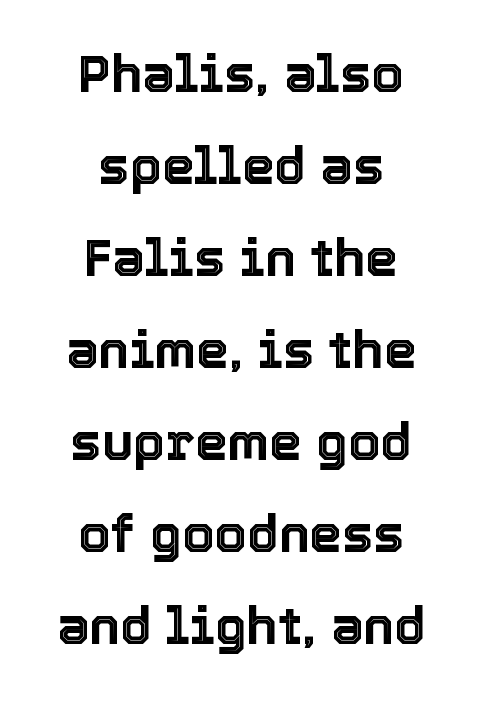
The image shows 52 px text type, upright; set centered, line spacing 1.77x, normal letter spacing, not underlined; a medium x-height.
